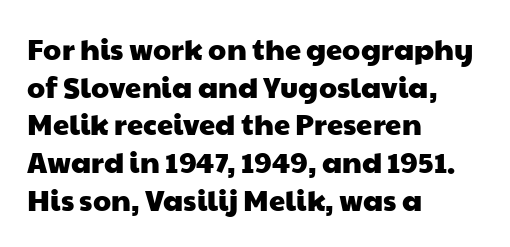
{"serif": "no", "width": "wide", "stroke_contrast": "low", "x_height": "medium", "monospaced": "no", "underline": "no", "align": "left", "line_spacing": "normal", "line_spacing_ratio": 1.3, "letter_spacing": "normal", "letter_spacing_em": 0.0, "glyph_px": 29}
